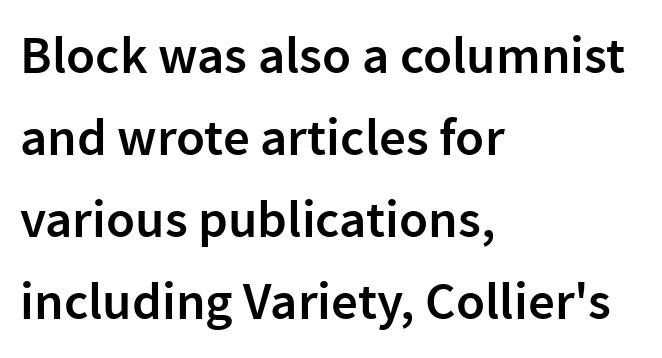
Q: Is the text bold? A: Semi-bold.
Q: Is the text italic (slanted)? A: No, it is upright.
Q: Is the typeface a serif or a sans-serif typeface? A: Sans-serif.
Q: Is the text underlined? A: No.
Q: How is the paragraph aligned? A: Left-aligned.
Q: Is the spacing between letters normal or unusually wide? A: Normal.
Q: Is the spacing between lines tight, normal or loose? A: Normal.
Q: Width (condensed, normal, or wide)? A: Normal.
Q: Stroke contrast? A: Low.
Q: x-height? A: Medium.
Q: Monospaced? A: No.
